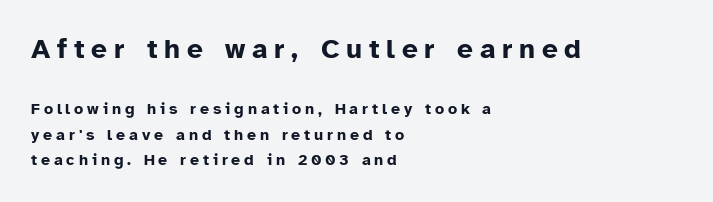
A sans-serif font was chosen for this passage. Honestly, there is no underline to notice here at all. One-word summary of the alignment: left. These lines are rendered in a variable-pitch font. Every character sits straight up, as roman type does.
